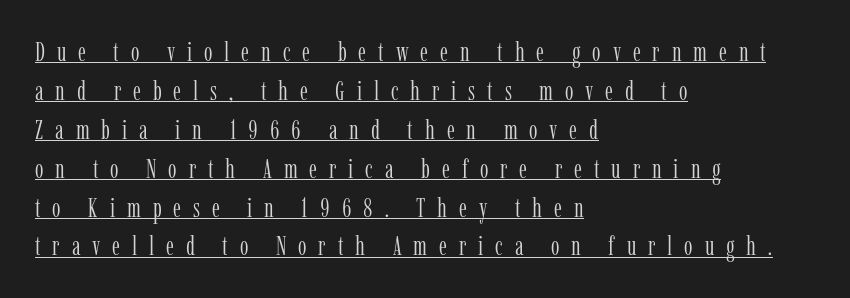
The image shows 27 px text type, upright; set left-aligned, normal line spacing (1.44x), unusually wide letter spacing (+0.44 em), underlined.
